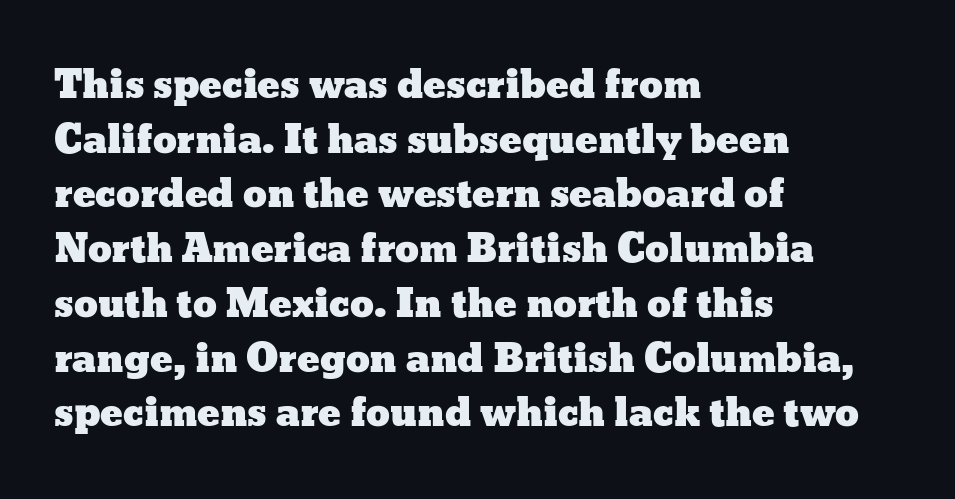
The image shows 38 px wide type, upright; set left-aligned, normal line spacing (1.44x), normal letter spacing, not underlined; low stroke contrast and a medium x-height.
